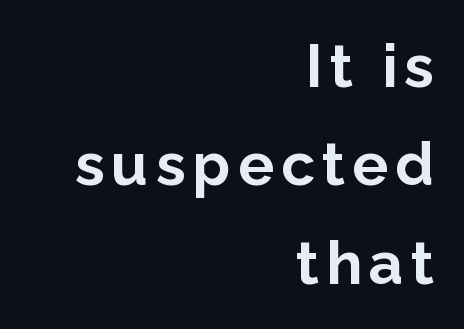
Bold? Absolutely — the strokes are thick and heavy. Does the lettering tilt? It doesn't — this is upright. Any mark beneath the type? The region is blank. The rendering shows plain stroke endings on the letterforms — a sans-serif design. These lines sit exactly where default settings would place them.
